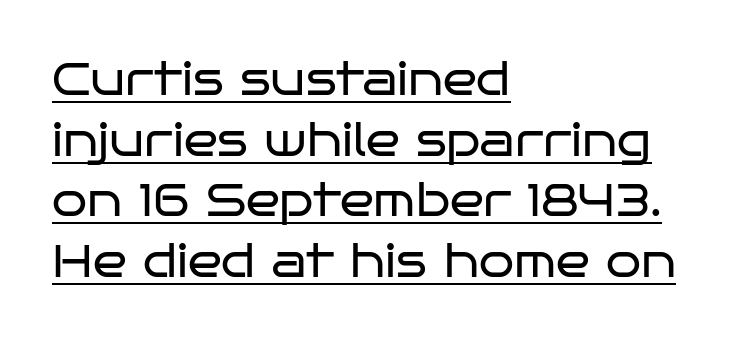
{"serif": "no", "italic": "no", "bold": "no", "weight": "regular", "width": "wide", "stroke_contrast": "low", "x_height": "large", "monospaced": "no", "underline": "yes", "align": "left", "line_spacing": "normal", "line_spacing_ratio": 1.35, "letter_spacing": "normal", "letter_spacing_em": 0.0, "glyph_px": 45}
